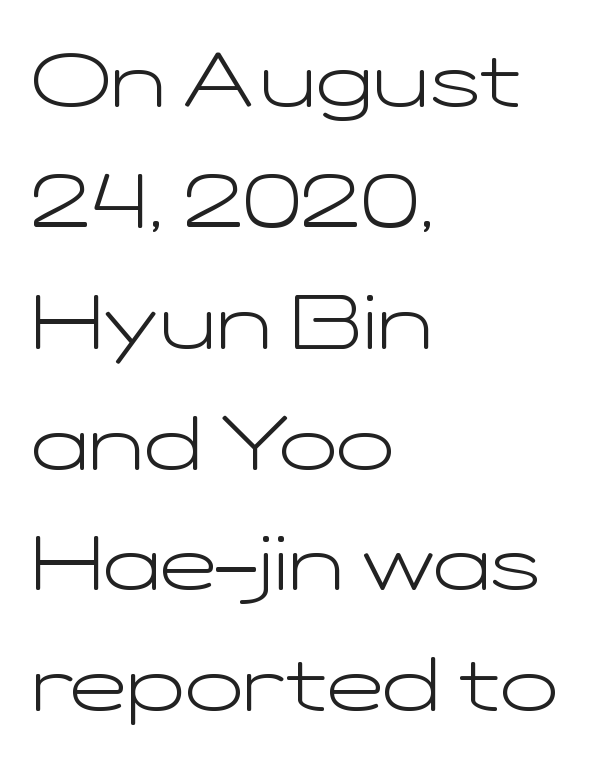
{"serif": "no", "italic": "no", "bold": "no", "weight": "light", "width": "wide", "stroke_contrast": "low", "x_height": "medium", "monospaced": "no", "underline": "no", "align": "left", "line_spacing": "normal", "line_spacing_ratio": 1.59, "letter_spacing": "normal", "letter_spacing_em": 0.0, "glyph_px": 76}
